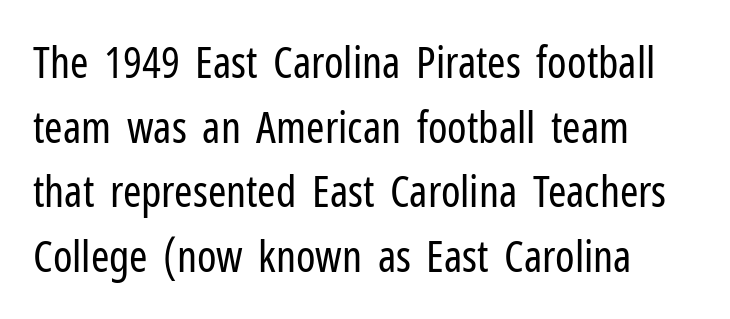
{"serif": "no", "italic": "no", "bold": "no", "weight": "regular", "width": "condensed", "stroke_contrast": "low", "x_height": "medium", "monospaced": "no", "underline": "no", "align": "left", "line_spacing": "normal", "line_spacing_ratio": 1.47, "letter_spacing": "normal", "letter_spacing_em": 0.0, "glyph_px": 44}
